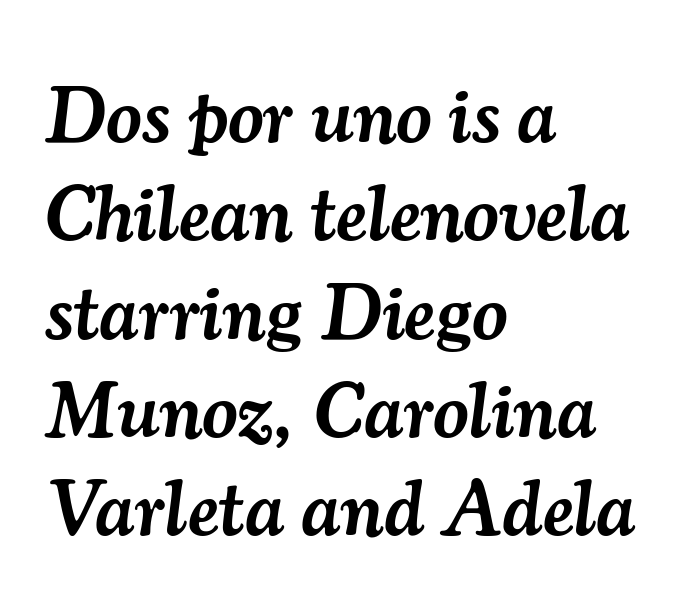
{"serif": "yes", "italic": "yes", "lean": "right", "slant_degrees": 7, "bold": "semi", "weight": "semibold", "width": "normal", "stroke_contrast": "medium", "x_height": "small", "monospaced": "no", "underline": "no", "align": "left", "line_spacing": "normal", "line_spacing_ratio": 1.26, "letter_spacing": "normal", "letter_spacing_em": 0.0, "glyph_px": 78}
